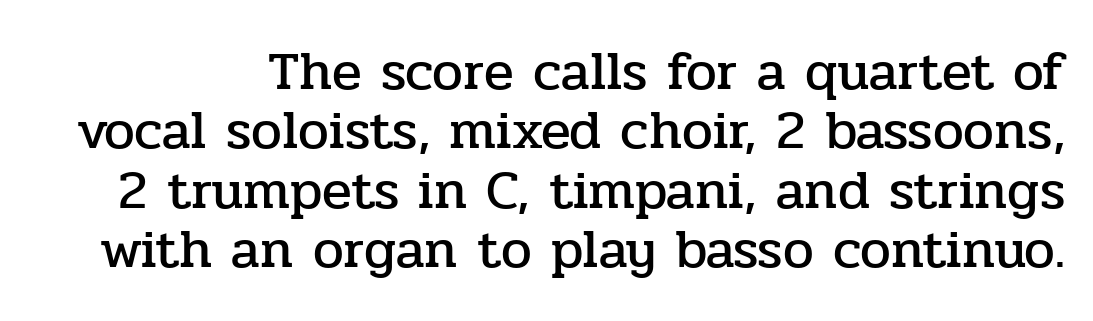
Q: Is the text italic (slanted)? A: No, it is upright.
Q: Is the typeface a serif or a sans-serif typeface? A: Serif.
Q: Is the text underlined? A: No.
Q: Is the spacing between letters normal or unusually wide? A: Normal.
Q: Is the spacing between lines tight, normal or loose? A: Tight.
Q: Width (condensed, normal, or wide)? A: Normal.
Q: Stroke contrast? A: Low.
Q: x-height? A: Medium.
Q: Monospaced? A: No.
